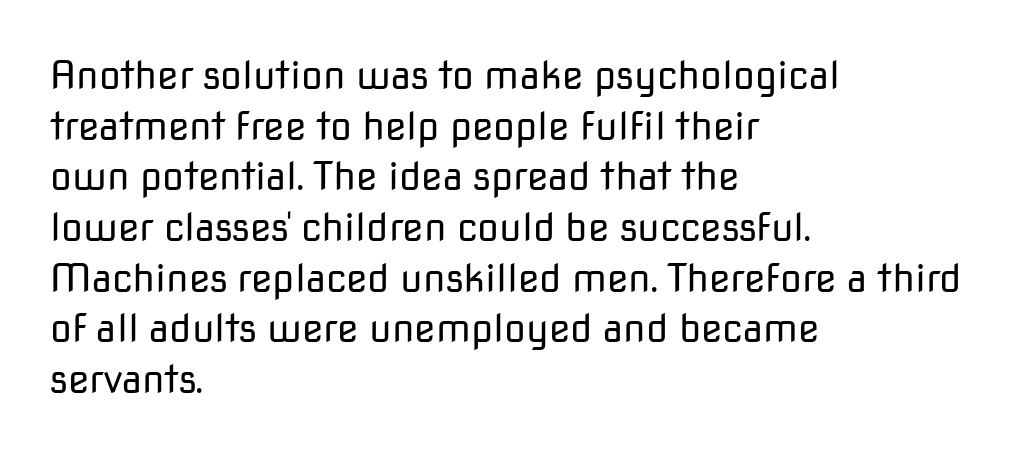
Q: Is the text bold? A: No.
Q: Is the text italic (slanted)? A: No, it is upright.
Q: Is the typeface a serif or a sans-serif typeface? A: Sans-serif.
Q: Is the text underlined? A: No.
Q: How is the paragraph aligned? A: Left-aligned.
Q: Is the spacing between letters normal or unusually wide? A: Normal.
Q: Is the spacing between lines tight, normal or loose? A: Normal.
Q: Width (condensed, normal, or wide)? A: Normal.
Q: Stroke contrast? A: Low.
Q: x-height? A: Medium.
Q: Monospaced? A: No.
